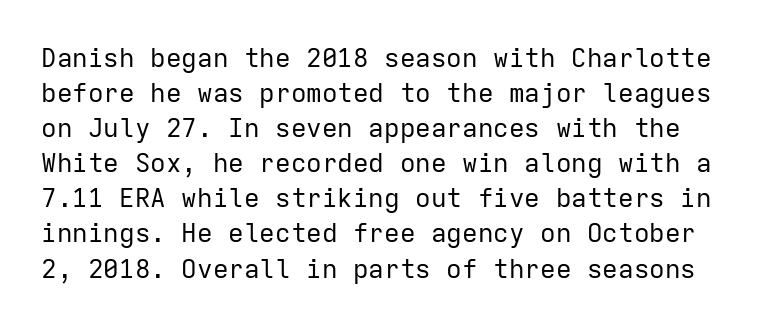
Descenders hang freely into open space. Do the letters lean? They stand straight. Stems and bowls with no extra thickness — not bold. Letter spacing: default.
